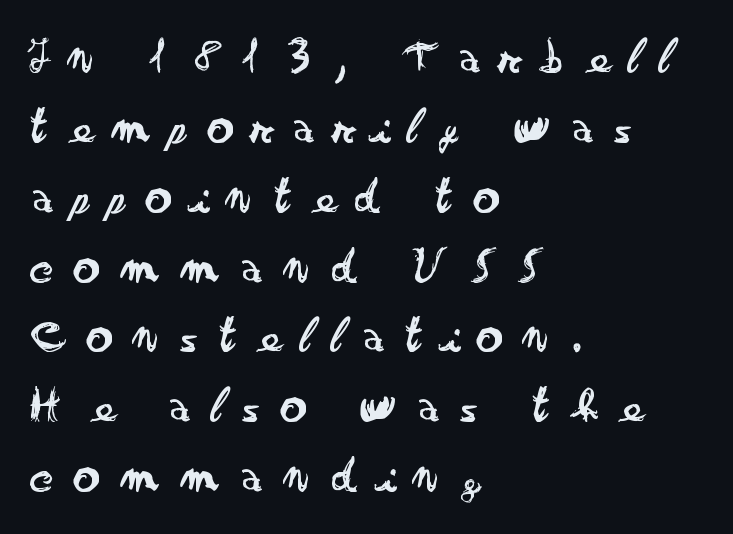
Q: Is the text bold? A: No.
Q: Is the text italic (slanted)? A: No, it is upright.
Q: Is the typeface a serif or a sans-serif typeface? A: Sans-serif.
Q: Is the text underlined? A: No.
Q: How is the paragraph aligned? A: Left-aligned.
Q: Is the spacing between letters normal or unusually wide? A: Unusually wide.
Q: Is the spacing between lines tight, normal or loose? A: Normal.
Q: Width (condensed, normal, or wide)? A: Wide.
Q: Stroke contrast? A: Low.
Q: x-height? A: Small.
Q: Monospaced? A: No.
